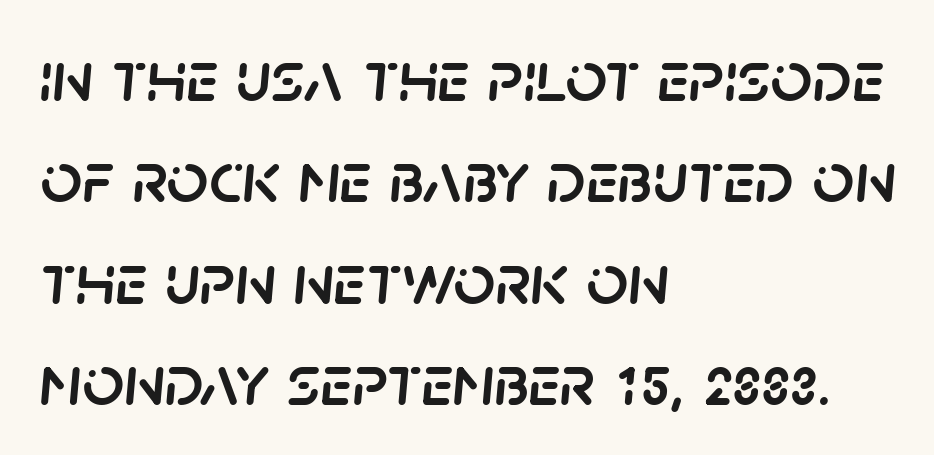
This sample has the flowing, uneven cadence of proportional lettering. Just letters on the line, the space beneath them empty. Compared with typical body copy, the letter spacing here is the same. Notice how the passage keeps a crisp vertical edge on the left only. The rows are spaced the way most documents space them.
